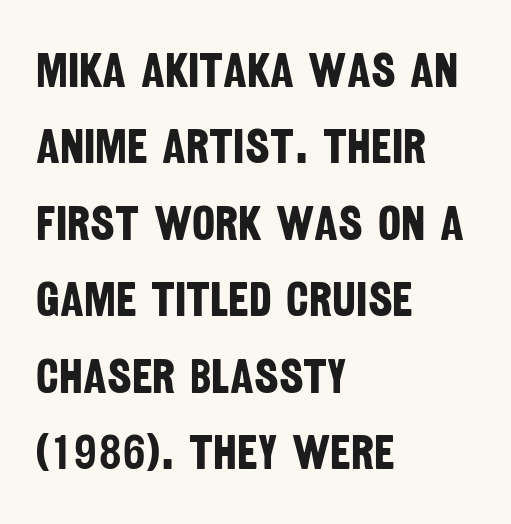
{"serif": "no", "bold": "yes", "weight": "bold", "width": "condensed", "stroke_contrast": "low", "x_height": "large", "monospaced": "no", "underline": "no", "align": "left", "line_spacing": "normal", "line_spacing_ratio": 1.56, "letter_spacing": "normal", "letter_spacing_em": 0.0, "glyph_px": 49}
